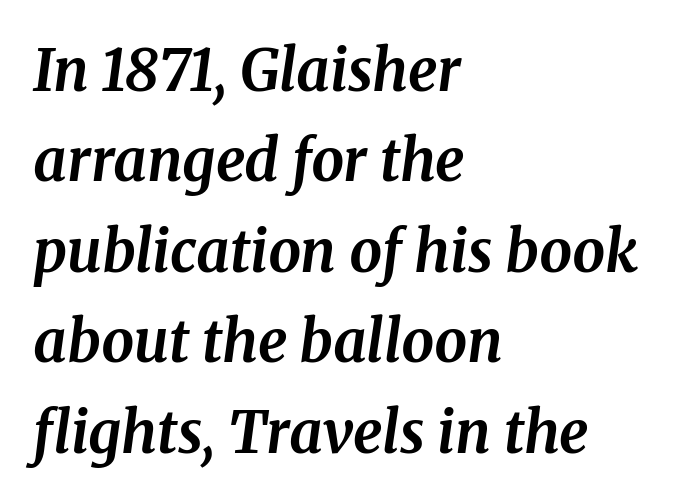
The image shows 58 px bold serif type, italic (leaning right); set left-aligned, normal line spacing (1.56x), normal letter spacing, not underlined; medium stroke contrast and a medium x-height.
